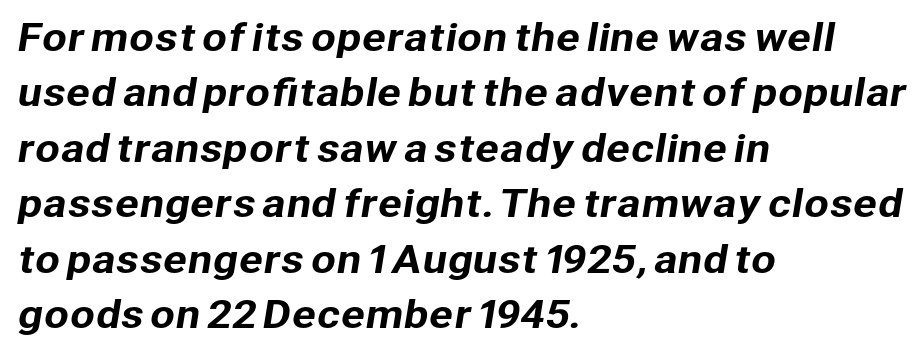
The image shows 36 px sans-serif type; set left-aligned, normal line spacing (1.54x), normal letter spacing, not underlined; low stroke contrast and a medium x-height.
